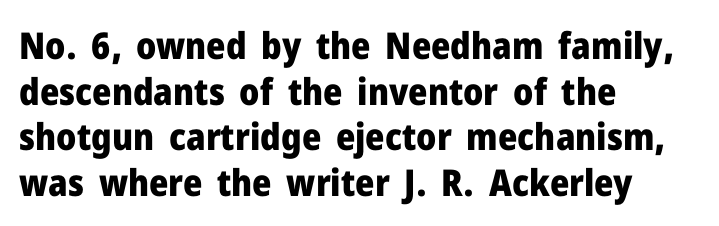
Nothing unusual about the tracking: characters are spaced as the font intends. The paragraph shown leans on its left margin. The face used here is proportionally spaced, like ordinary book or web type. Anything drawn beneath the words? Only blank space. Stroke thickness is high; the sample reads as a true bold. Serifs: no, the terminals of the letterforms are clean.
